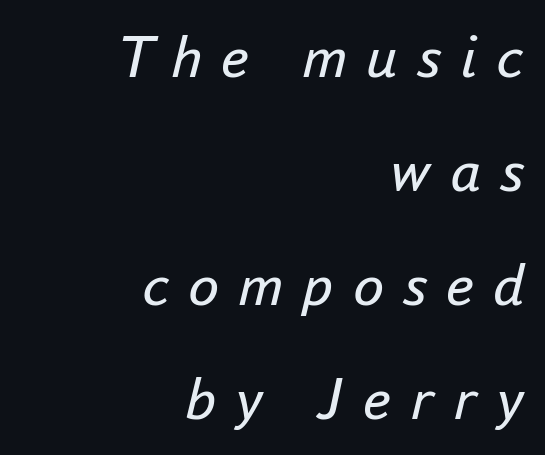
The strokes are not fattened; the text isn't bold. The passage shown is typed in a proportional face where columns would drift. Observe the lean: these are italic letterforms. The passage is arranged like a letterhead date or caption credit — flush right. Inter-character spacing is expanded well beyond the font's built-in metrics. The gap between lines stays unmarked.
